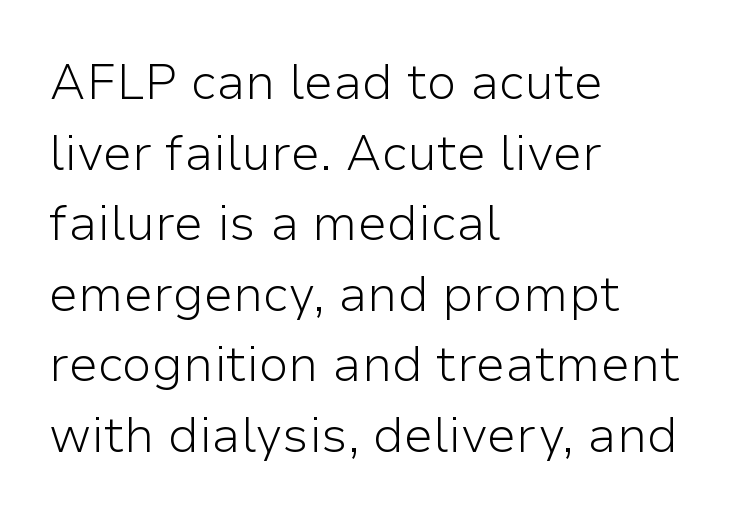
The image shows 49 px light sans-serif type, upright; set left-aligned, normal line spacing (1.44x), normal letter spacing, not underlined; low stroke contrast and a medium x-height.
